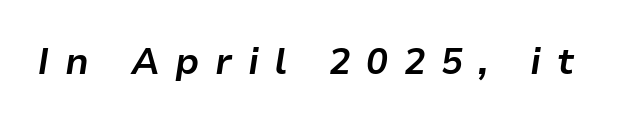
Q: Is the text bold? A: Yes.
Q: Is the text italic (slanted)? A: Yes, it leans right by about 9 degrees.
Q: Is the text underlined? A: No.
Q: Is the spacing between letters normal or unusually wide? A: Unusually wide.
Q: Width (condensed, normal, or wide)? A: Normal.
Q: Stroke contrast? A: Low.
Q: x-height? A: Medium.
Q: Monospaced? A: No.
